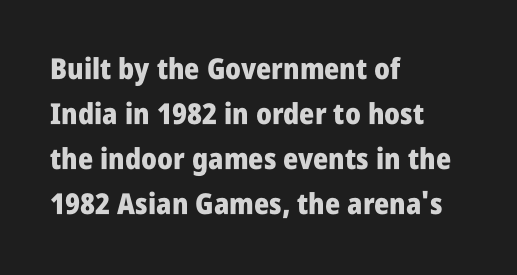
Q: Is the text bold? A: Yes.
Q: Is the text italic (slanted)? A: No, it is upright.
Q: Is the typeface a serif or a sans-serif typeface? A: Sans-serif.
Q: Is the text underlined? A: No.
Q: How is the paragraph aligned? A: Left-aligned.
Q: Is the spacing between letters normal or unusually wide? A: Normal.
Q: Is the spacing between lines tight, normal or loose? A: Normal.
Q: Width (condensed, normal, or wide)? A: Condensed.
Q: Stroke contrast? A: Low.
Q: x-height? A: Large.
Q: Monospaced? A: No.
